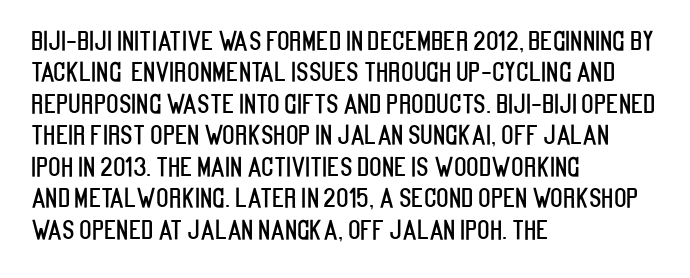
{"italic": "no", "underline": "no", "align": "left", "line_spacing_ratio": 1.21, "letter_spacing": "normal", "letter_spacing_em": 0.0, "glyph_px": 26}
